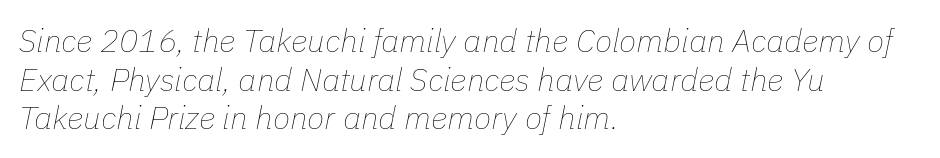
{"italic": "yes", "lean": "right", "slant_degrees": 11, "bold": "no", "weight": "thin", "width": "normal", "stroke_contrast": "low", "x_height": "medium", "monospaced": "no", "underline": "no", "align": "left", "line_spacing_ratio": 1.21, "letter_spacing": "normal", "letter_spacing_em": 0.0, "glyph_px": 32}
